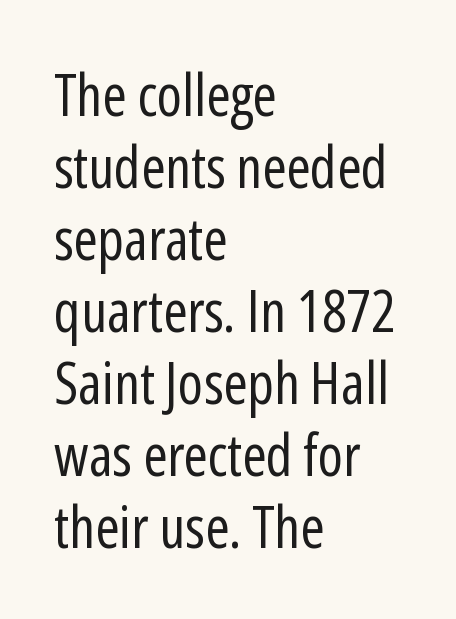
Only glyphs here, with clear space below each row. Here the designer chose a conventional face with non-uniform glyph widths. No chunkiness to these letters — they're not bold. Is there any slant? The stems are plumb.
